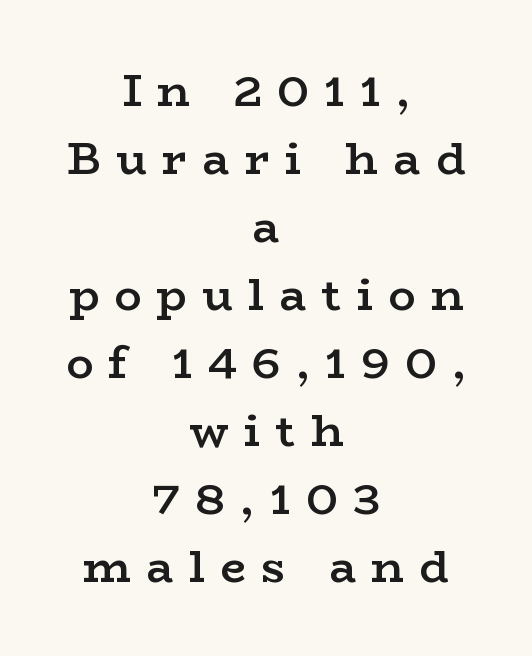
The image shows 45 px semibold, wide serif type, upright; set centered, normal line spacing (1.51x), unusually wide letter spacing (+0.34 em), not underlined; low stroke contrast and a medium x-height.
